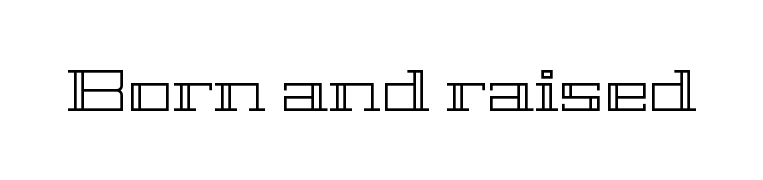
The image shows 60 px wide type, upright; set normal letter spacing, not underlined; a medium x-height.
